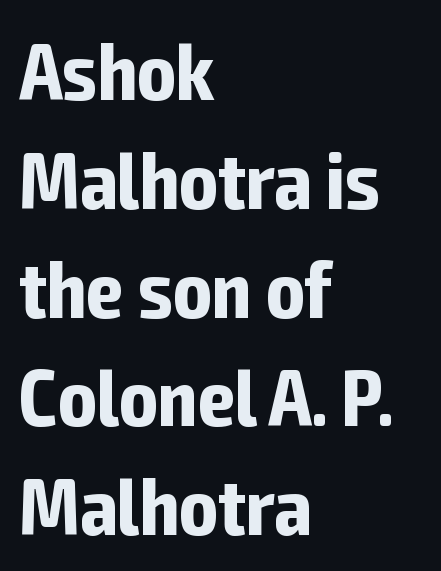
{"serif": "no", "italic": "no", "bold": "yes", "weight": "bold", "width": "condensed", "stroke_contrast": "low", "x_height": "medium", "monospaced": "no", "underline": "no", "align": "left", "line_spacing": "normal", "line_spacing_ratio": 1.36, "letter_spacing": "normal", "letter_spacing_em": 0.0, "glyph_px": 80}
